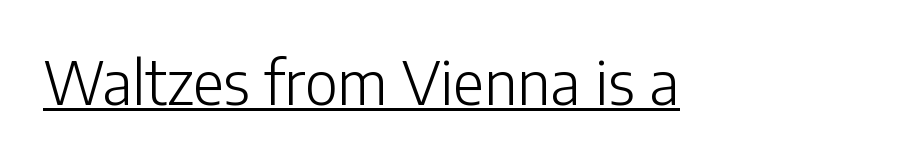
The image shows 60 px light sans-serif type, upright; set normal letter spacing, underlined; low stroke contrast and a medium x-height.
